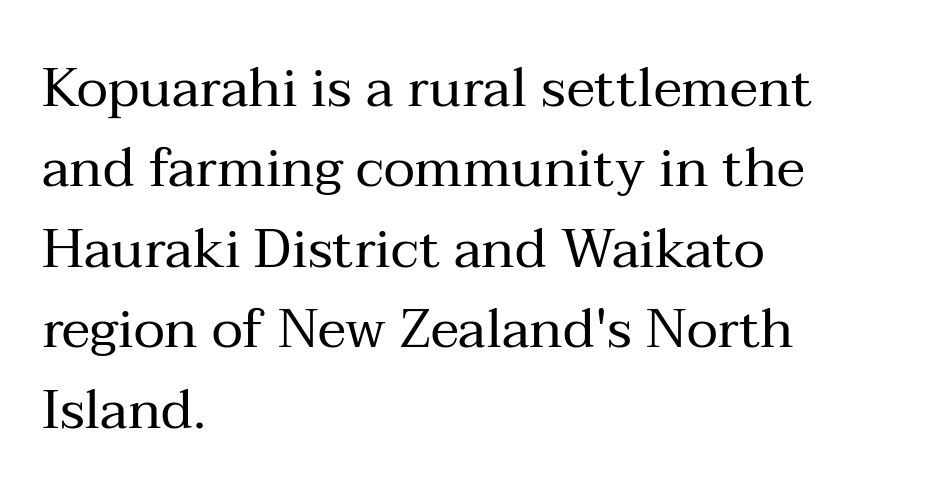
Is the letter spacing exaggerated? No — it looks like the ordinary default. The typesetting does not lean heavy: it is not bold. Which margin do the lines hug? The left one — the right edge is uneven. Stroke terminals: seriffed.
